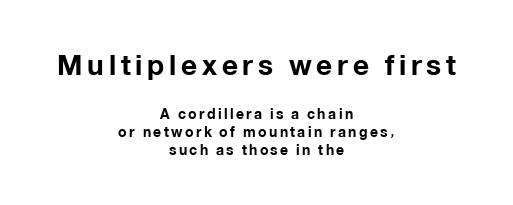
{"serif": "no", "italic": "no", "bold": "yes", "weight": "bold", "width": "normal", "stroke_contrast": "low", "x_height": "medium", "monospaced": "no", "underline": "no", "align": "center", "line_spacing": "normal", "line_spacing_ratio": 1.29, "larger_block": "first", "size_ratio": 2.0, "glyph_px": 28}
